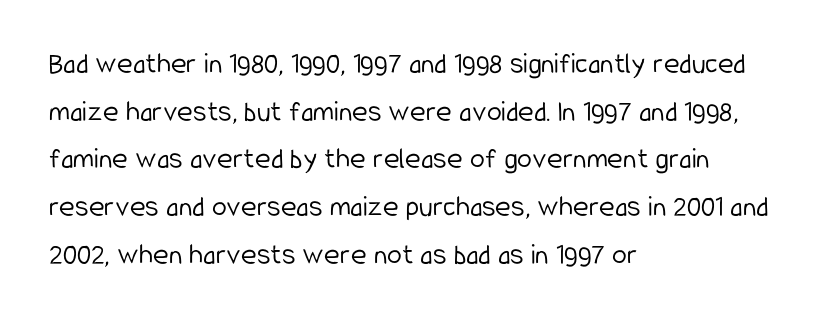
Q: Is the text bold? A: No.
Q: Is the text italic (slanted)? A: No, it is upright.
Q: Is the typeface a serif or a sans-serif typeface? A: Sans-serif.
Q: Is the text underlined? A: No.
Q: How is the paragraph aligned? A: Left-aligned.
Q: Is the spacing between letters normal or unusually wide? A: Normal.
Q: Is the spacing between lines tight, normal or loose? A: Normal.
Q: Width (condensed, normal, or wide)? A: Condensed.
Q: Stroke contrast? A: Low.
Q: x-height? A: Medium.
Q: Monospaced? A: No.
